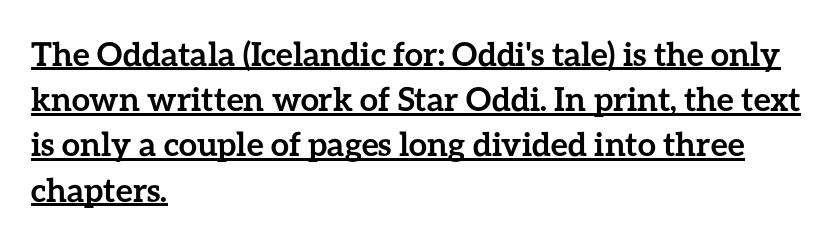
The image shows 33 px semibold type, upright; set left-aligned, normal line spacing (1.37x), normal letter spacing, underlined; low stroke contrast and a medium x-height.
